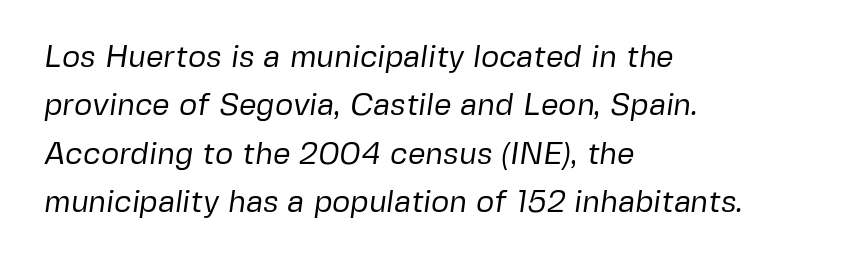
Q: Is the text bold? A: No.
Q: Is the typeface a serif or a sans-serif typeface? A: Sans-serif.
Q: Is the text underlined? A: No.
Q: How is the paragraph aligned? A: Left-aligned.
Q: Is the spacing between letters normal or unusually wide? A: Normal.
Q: Is the spacing between lines tight, normal or loose? A: Normal.
Q: Width (condensed, normal, or wide)? A: Normal.
Q: Stroke contrast? A: Low.
Q: x-height? A: Medium.
Q: Monospaced? A: No.
